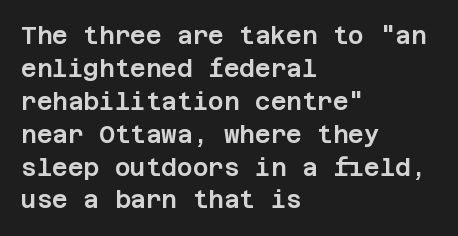
{"italic": "no", "underline": "no", "align": "left", "line_spacing": "normal", "line_spacing_ratio": 1.37, "letter_spacing": "normal", "letter_spacing_em": 0.0, "glyph_px": 24}
